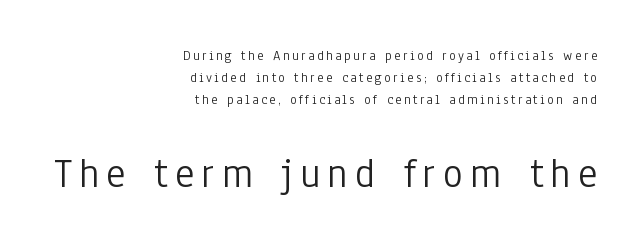
Q: Is the text bold? A: No.
Q: Is the text italic (slanted)? A: No, it is upright.
Q: Is the typeface a serif or a sans-serif typeface? A: Sans-serif.
Q: Is the text underlined? A: No.
Q: How is the paragraph aligned? A: Right-aligned.
Q: Is the spacing between lines tight, normal or loose? A: Normal.
Q: Which block of text is set in a larger size, the first (top) or the second (bottom)? A: The second (bottom) one.
Q: Width (condensed, normal, or wide)? A: Condensed.
Q: Stroke contrast? A: Low.
Q: x-height? A: Medium.
Q: Monospaced? A: No.
